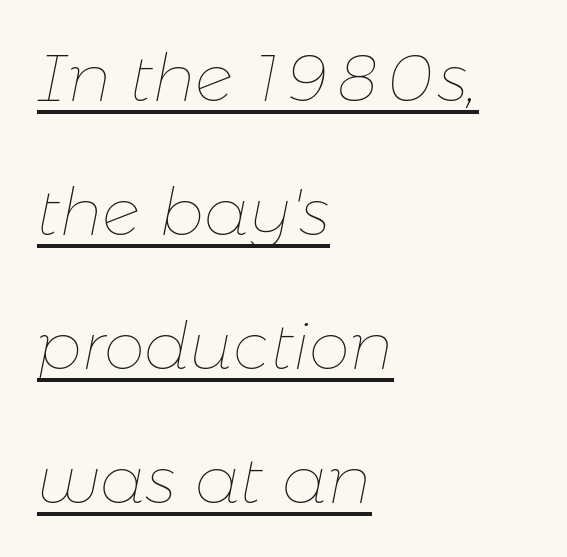
{"italic": "yes", "lean": "right", "slant_degrees": 11, "bold": "no", "weight": "thin", "width": "normal", "stroke_contrast": "low", "x_height": "medium", "monospaced": "no", "underline": "yes", "align": "left", "line_spacing": "loose", "line_spacing_ratio": 2.03, "letter_spacing": "normal", "letter_spacing_em": 0.0, "glyph_px": 66}
